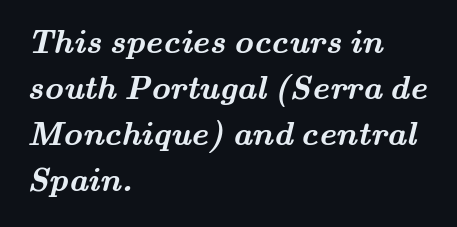
{"serif": "yes", "bold": "yes", "weight": "semibold", "width": "wide", "stroke_contrast": "medium", "x_height": "small", "monospaced": "no", "underline": "no", "align": "left", "line_spacing": "normal", "line_spacing_ratio": 1.39, "letter_spacing": "normal", "letter_spacing_em": 0.0, "glyph_px": 33}
